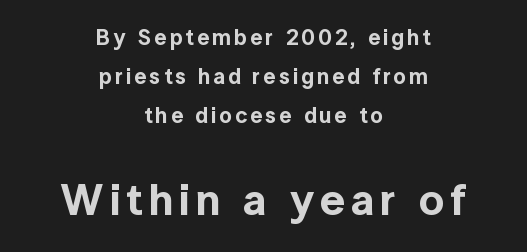
The image shows 44 px sans-serif type, upright; set centered, line spacing 1.77x, not underlined; the second (bottom) block is 2.0x larger; a medium x-height.
